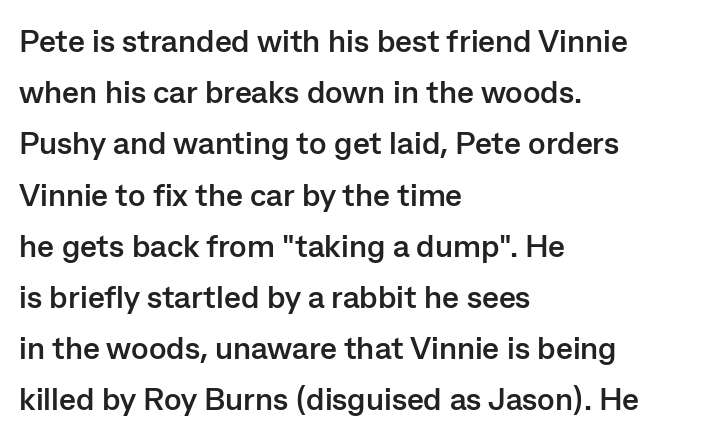
Q: Is the text bold? A: Yes.
Q: Is the text italic (slanted)? A: No, it is upright.
Q: Is the typeface a serif or a sans-serif typeface? A: Sans-serif.
Q: Is the text underlined? A: No.
Q: How is the paragraph aligned? A: Left-aligned.
Q: Is the spacing between letters normal or unusually wide? A: Normal.
Q: Is the spacing between lines tight, normal or loose? A: Normal.
Q: Width (condensed, normal, or wide)? A: Normal.
Q: Stroke contrast? A: Low.
Q: x-height? A: Medium.
Q: Monospaced? A: No.
